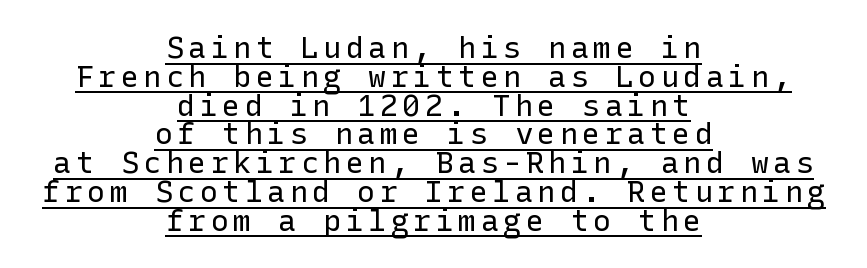
{"serif": "no", "italic": "no", "bold": "no", "weight": "regular", "width": "normal", "stroke_contrast": "low", "x_height": "medium", "underline": "yes", "align": "center", "line_spacing": "tight", "line_spacing_ratio": 0.96, "glyph_px": 30}
